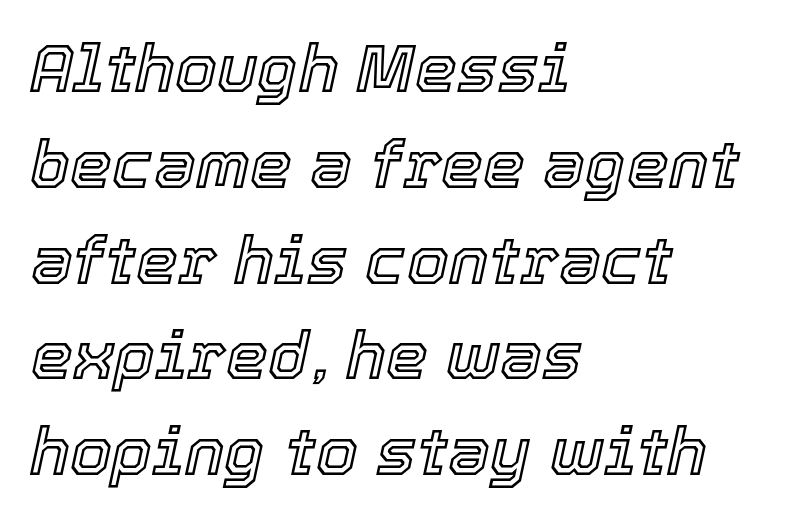
Q: Is the text italic (slanted)? A: Yes, it leans right by about 12 degrees.
Q: Is the text underlined? A: No.
Q: How is the paragraph aligned? A: Left-aligned.
Q: Is the spacing between letters normal or unusually wide? A: Normal.
Q: Is the spacing between lines tight, normal or loose? A: Normal.
Q: Width (condensed, normal, or wide)? A: Normal.
Q: x-height? A: Medium.
Q: Monospaced? A: No.
